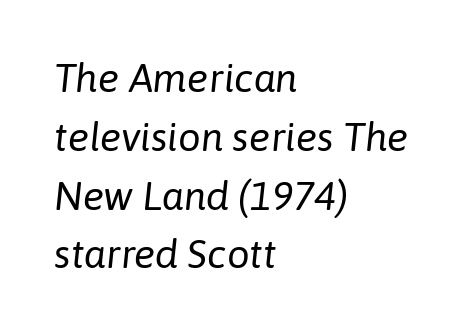
{"italic": "yes", "lean": "right", "slant_degrees": 6, "bold": "no", "weight": "regular", "width": "normal", "stroke_contrast": "low", "x_height": "medium", "monospaced": "no", "underline": "no", "align": "left", "line_spacing": "normal", "line_spacing_ratio": 1.47, "letter_spacing": "normal", "letter_spacing_em": 0.0, "glyph_px": 40}
